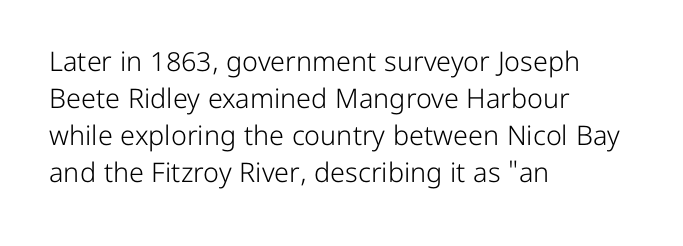
Reading down the block, your eye returns to a fixed left position each line. Tall strokes in this sample are plumb rather than angled. The rendering uses a moderate line-height, typical for paragraphs. This is not heavy type; no bold has been used. Any mark beneath the type? The region is blank. Each word holds together tightly as a unit, with standard inter-letter gaps.
